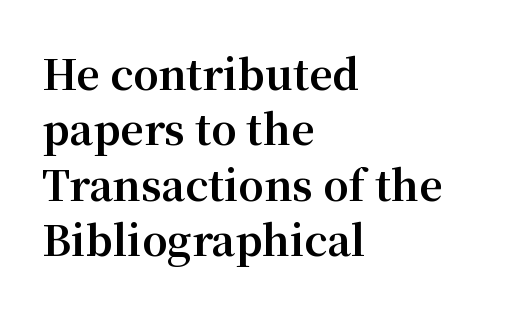
You can tell from the footed stems that serif type was used. Glance below the letters and you will spot only blank space. Horizontal alignment here is leftward, the default for most running prose. Here the designer chose a conventional face with non-uniform glyph widths. This is the regular roman posture of the typeface.
